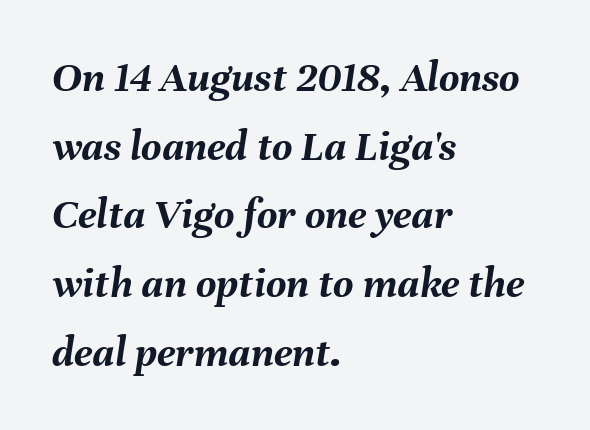
Q: Is the text bold? A: Yes.
Q: Is the text italic (slanted)? A: Yes, it leans right by about 8 degrees.
Q: Is the text underlined? A: No.
Q: How is the paragraph aligned? A: Left-aligned.
Q: Is the spacing between letters normal or unusually wide? A: Normal.
Q: Is the spacing between lines tight, normal or loose? A: Normal.
Q: Width (condensed, normal, or wide)? A: Normal.
Q: Stroke contrast? A: Medium.
Q: x-height? A: Medium.
Q: Monospaced? A: No.
